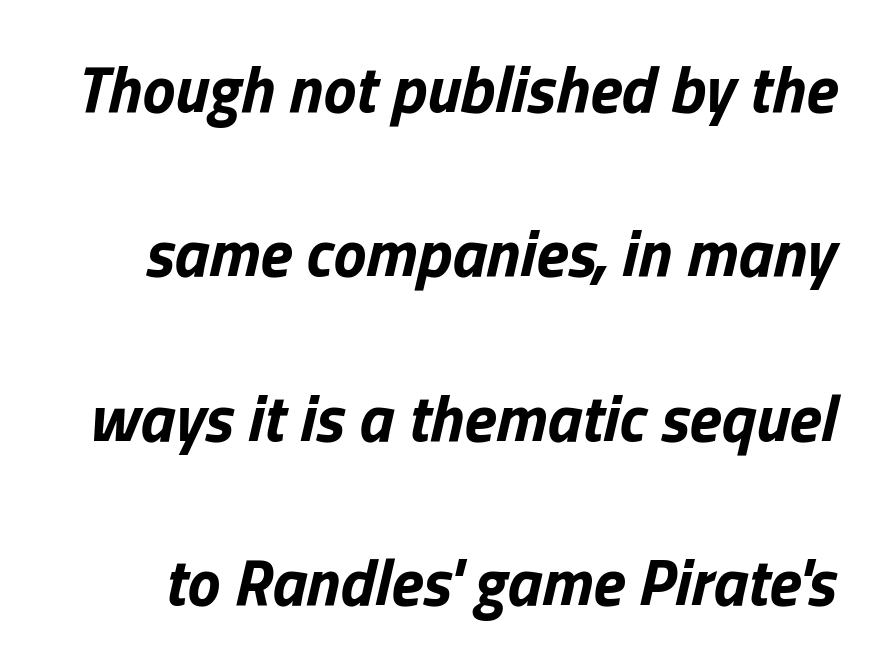
{"italic": "yes", "lean": "right", "slant_degrees": 13, "bold": "yes", "weight": "bold", "width": "normal", "stroke_contrast": "low", "x_height": "medium", "monospaced": "no", "underline": "no", "line_spacing": "loose", "line_spacing_ratio": 2.49, "letter_spacing": "normal", "letter_spacing_em": 0.0, "glyph_px": 66}
